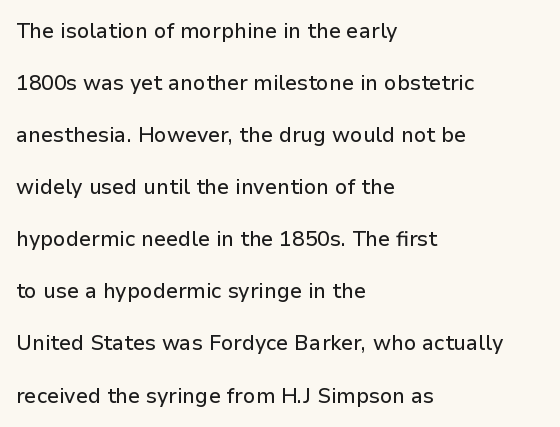
The image shows 21 px text type, upright; set left-aligned, loose line spacing (2.48x), normal letter spacing, not underlined.
